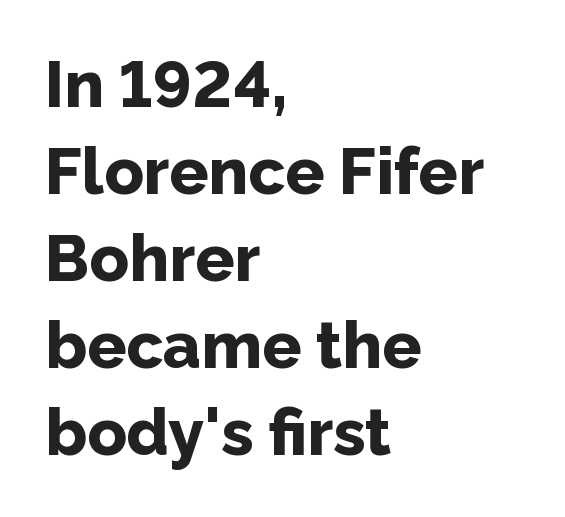
The image shows 65 px bold sans-serif type, upright; set left-aligned, normal line spacing (1.34x), normal letter spacing, not underlined; low stroke contrast and a medium x-height.
